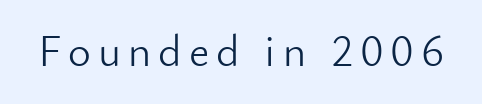
Serifs: no, the terminals of the letterforms are clean. The type sits square on the baseline with zero lean. Spacing verdict: proportional, widths tailored to each character. Decoration check: the copy has no underline.
